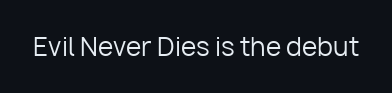
{"italic": "no", "bold": "no", "underline": "no", "letter_spacing": "normal", "letter_spacing_em": 0.0, "glyph_px": 25}
